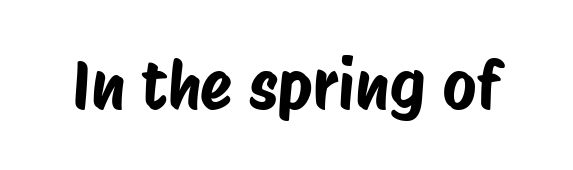
{"serif": "no", "width": "condensed", "stroke_contrast": "low", "x_height": "large", "monospaced": "no", "underline": "no", "letter_spacing": "normal", "letter_spacing_em": 0.0, "glyph_px": 66}
